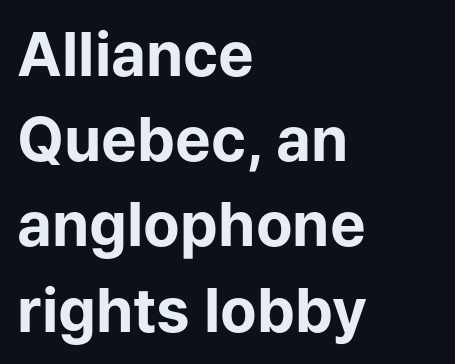
Q: Is the text bold? A: Yes.
Q: Is the text italic (slanted)? A: No, it is upright.
Q: Is the typeface a serif or a sans-serif typeface? A: Sans-serif.
Q: Is the text underlined? A: No.
Q: How is the paragraph aligned? A: Left-aligned.
Q: Is the spacing between letters normal or unusually wide? A: Normal.
Q: Is the spacing between lines tight, normal or loose? A: Normal.
Q: Width (condensed, normal, or wide)? A: Normal.
Q: Stroke contrast? A: Low.
Q: x-height? A: Medium.
Q: Monospaced? A: No.
